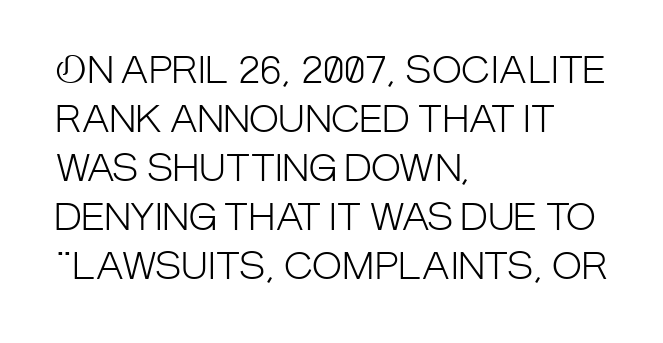
The image shows 36 px light, condensed sans-serif type, upright; set left-aligned, normal line spacing (1.36x), normal letter spacing, not underlined; low stroke contrast and a large x-height.
